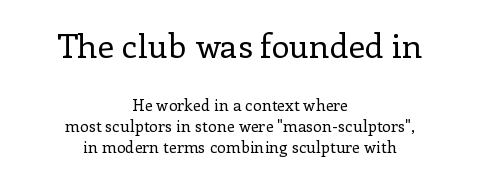
The image shows 33 px regular-weight serif type, upright; set centered, normal line spacing (1.34x), normal letter spacing, not underlined; the first (top) block is 2.06x larger; low stroke contrast and a medium x-height.
